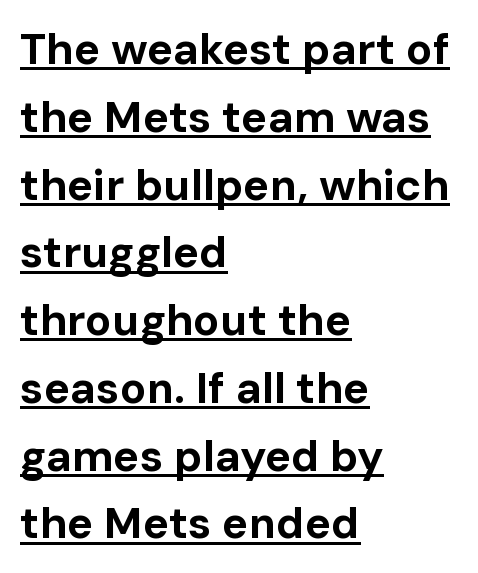
Heavy, bold letterforms. A rule runs beneath these lines of type. Look at the bottom of the vertical strokes: they stop flat, with no serifs. Character widths vary here, with narrow letters taking less room than wide ones. Glyph-to-glyph distance matches everyday printed text. The lines are quadded left.
